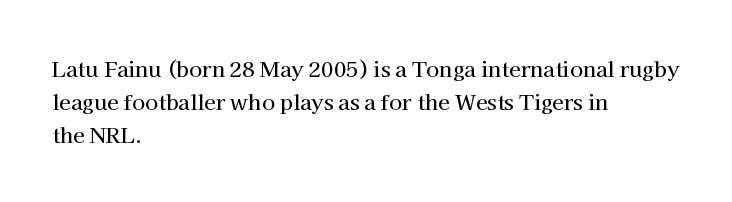
{"italic": "no", "underline": "no", "align": "left", "line_spacing": "normal", "line_spacing_ratio": 1.57, "letter_spacing": "normal", "letter_spacing_em": 0.0, "glyph_px": 21}
